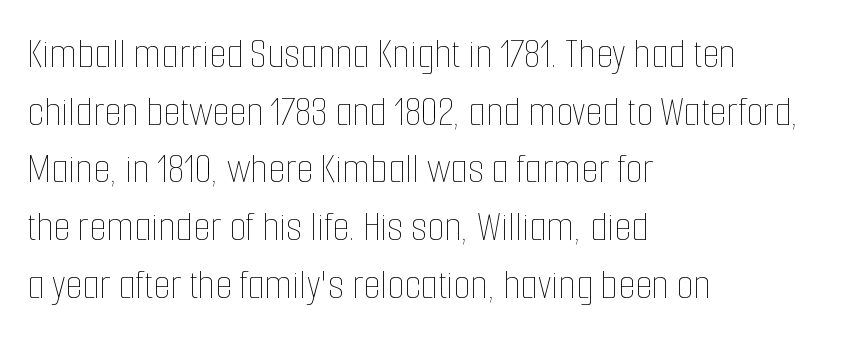
The image shows 44 px thin, condensed type, upright; set left-aligned, normal line spacing (1.31x), normal letter spacing, not underlined; low stroke contrast and a medium x-height.
